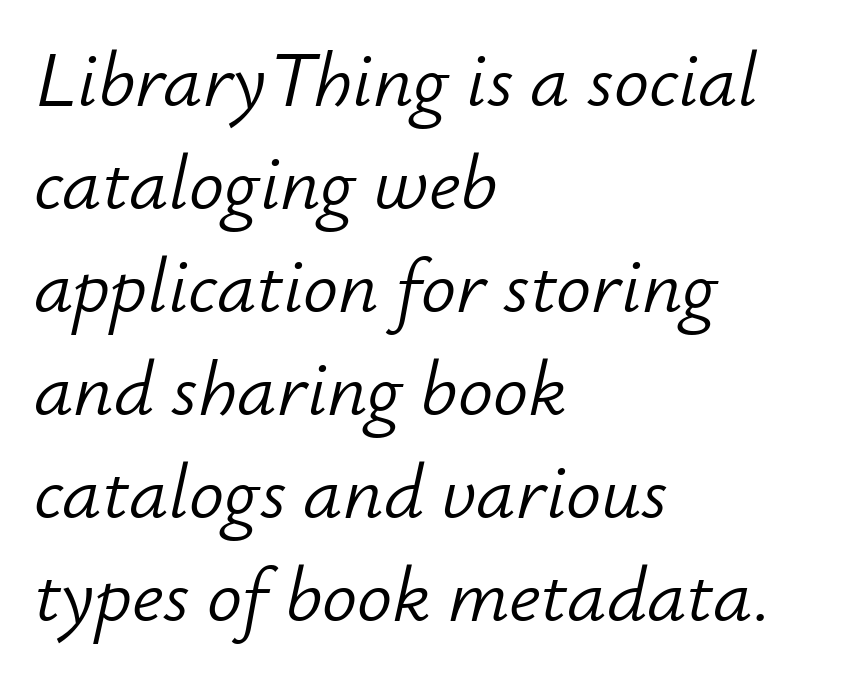
Q: Is the text bold? A: No.
Q: Is the text italic (slanted)? A: Yes, it leans right by about 12 degrees.
Q: Is the text underlined? A: No.
Q: How is the paragraph aligned? A: Left-aligned.
Q: Is the spacing between letters normal or unusually wide? A: Normal.
Q: Is the spacing between lines tight, normal or loose? A: Normal.
Q: Width (condensed, normal, or wide)? A: Normal.
Q: Stroke contrast? A: Low.
Q: x-height? A: Small.
Q: Monospaced? A: No.
